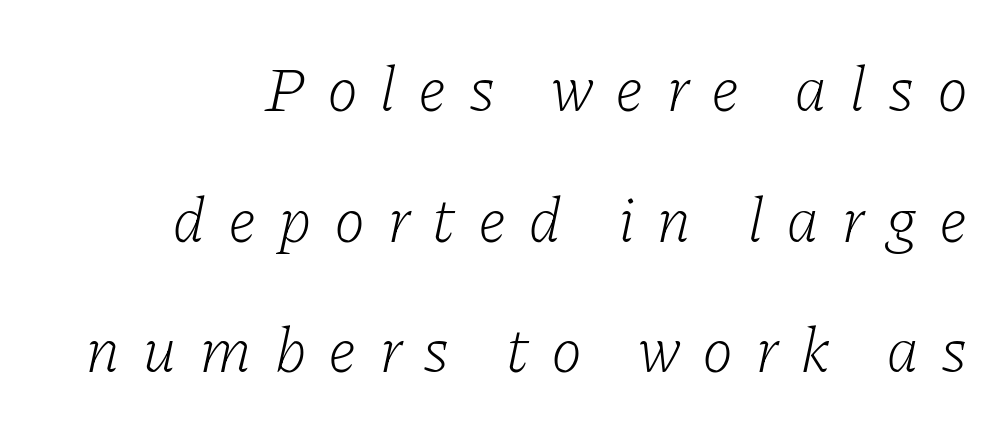
Note the varied advance widths — an 'i' is clearly narrower than an 'm'. Characters follow at a spacing far wider than the type designer built in. This reads as an unemphasized weight, regular at the heaviest. The text was rendered using a seriffed face with decorative stroke endings. Type without underlining.
